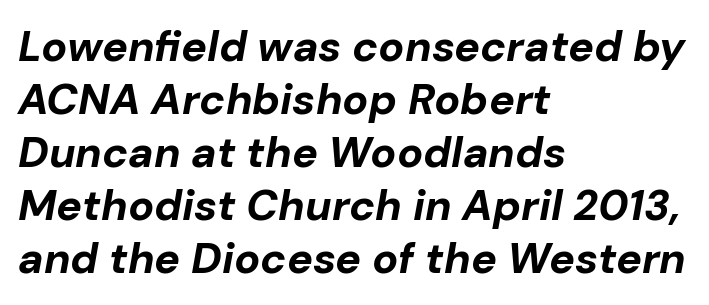
{"italic": "yes", "lean": "right", "slant_degrees": 10, "bold": "yes", "weight": "bold", "width": "normal", "stroke_contrast": "low", "x_height": "medium", "monospaced": "no", "underline": "no", "align": "left", "line_spacing_ratio": 1.23, "letter_spacing": "normal", "letter_spacing_em": 0.0, "glyph_px": 43}
